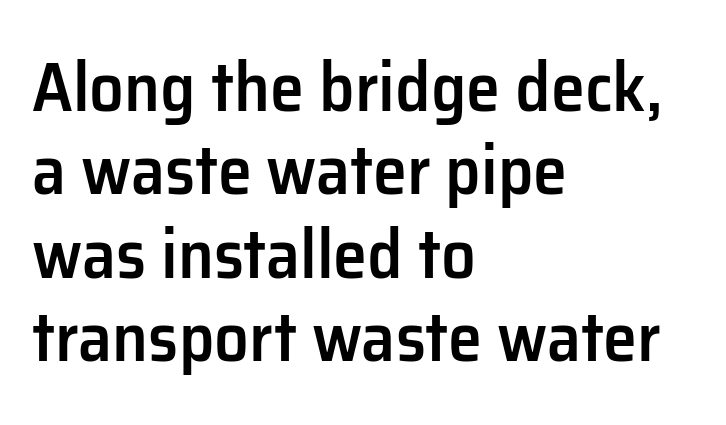
Note the varied advance widths — an 'i' is clearly narrower than an 'm'. Observe the absence of serifs on each vertical stroke in this sample. A typesetter would mark this as roman, not italic. Each line starts at the same left margin while the right side varies. The passage shown is not underscored anywhere.
